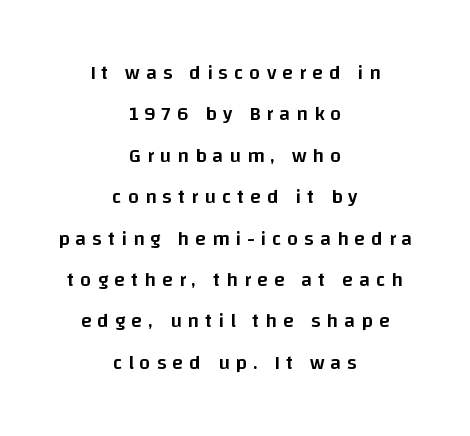
The image shows 20 px text type, upright; set centered, loose line spacing (2.07x), unusually wide letter spacing (+0.3 em), not underlined.
